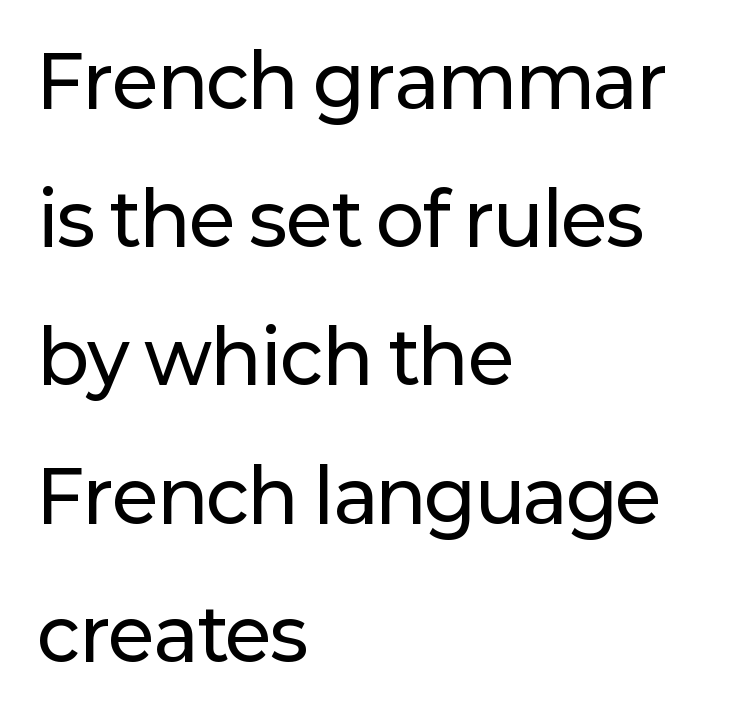
Q: Is the text italic (slanted)? A: No, it is upright.
Q: Is the typeface a serif or a sans-serif typeface? A: Sans-serif.
Q: Is the text underlined? A: No.
Q: How is the paragraph aligned? A: Left-aligned.
Q: Is the spacing between letters normal or unusually wide? A: Normal.
Q: Is the spacing between lines tight, normal or loose? A: Loose.
Q: Width (condensed, normal, or wide)? A: Normal.
Q: Stroke contrast? A: Low.
Q: x-height? A: Medium.
Q: Monospaced? A: No.
